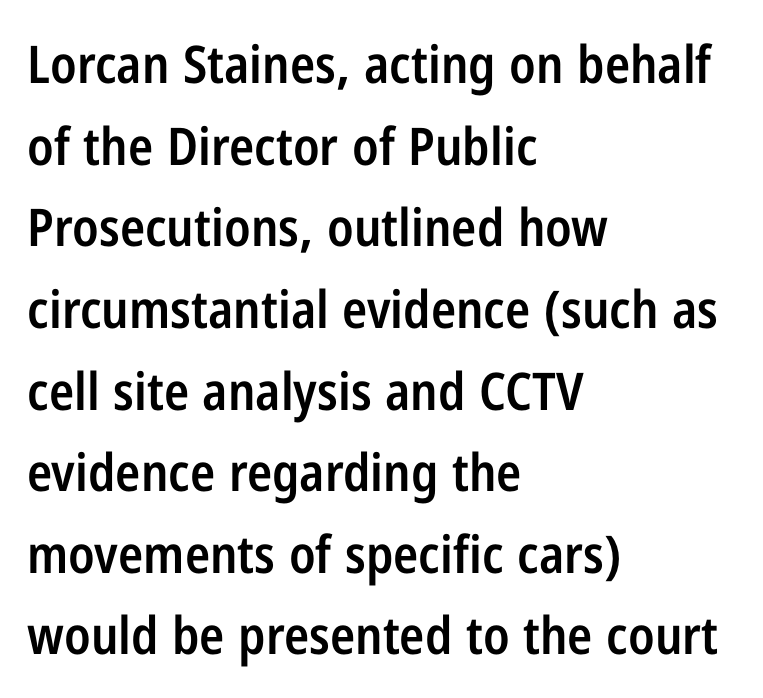
The image shows 52 px semibold, condensed sans-serif type, upright; set left-aligned, normal line spacing (1.57x), normal letter spacing, not underlined; low stroke contrast and a medium x-height.
